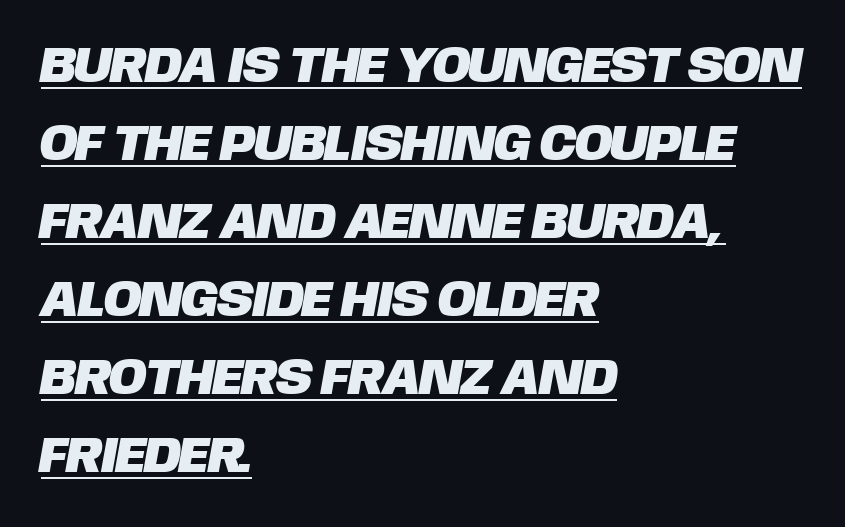
{"serif": "no", "width": "normal", "stroke_contrast": "low", "x_height": "large", "monospaced": "no", "underline": "yes", "align": "left", "line_spacing": "normal", "line_spacing_ratio": 1.53, "letter_spacing": "normal", "letter_spacing_em": 0.0, "glyph_px": 51}
